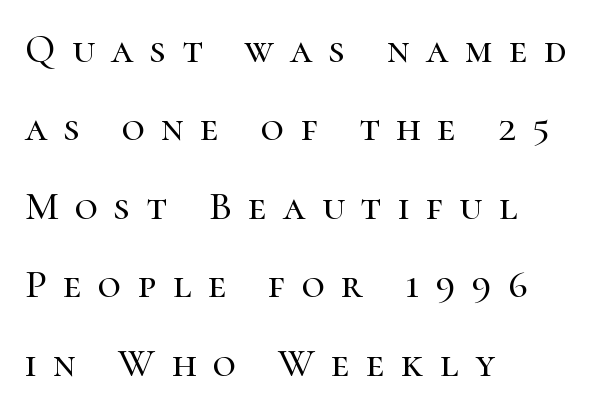
This sample uses an upright cut, with every glyph sitting square on the baseline. Words appear elongated and porous because spacing is wide. Vertical spacing — loose. The passage is arranged the way most books set body copy — flush left. Looks like regular typesetting: each glyph gets only the width it needs. Words float on clear page, feet unadorned.
